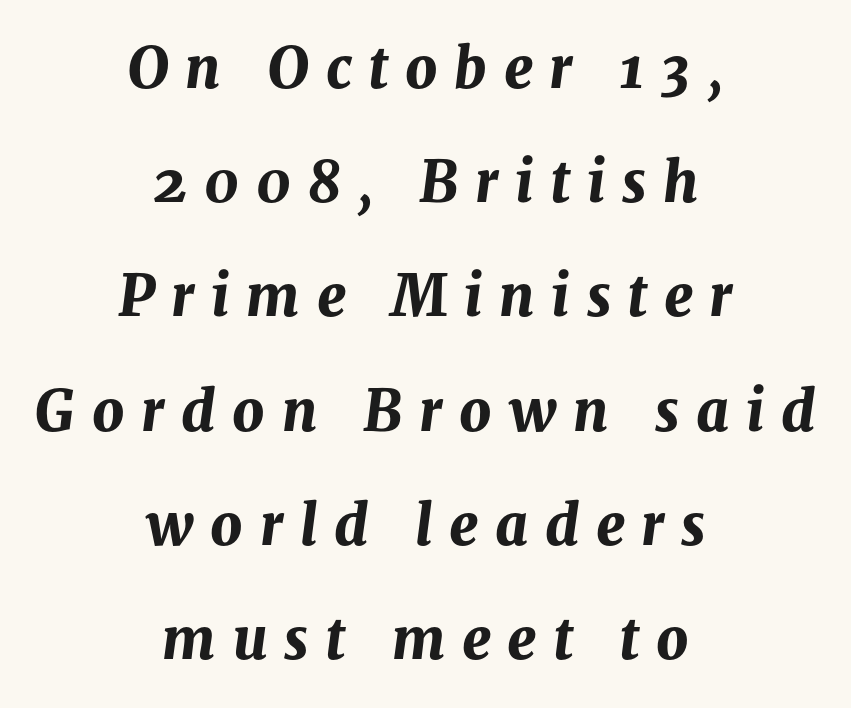
Q: Is the text bold? A: Yes.
Q: Is the text italic (slanted)? A: Yes, it leans right by about 8 degrees.
Q: Is the text underlined? A: No.
Q: How is the paragraph aligned? A: Centered.
Q: Is the spacing between letters normal or unusually wide? A: Unusually wide.
Q: Is the spacing between lines tight, normal or loose? A: Loose.
Q: Width (condensed, normal, or wide)? A: Normal.
Q: Stroke contrast? A: Medium.
Q: x-height? A: Medium.
Q: Monospaced? A: No.
